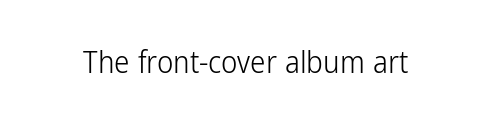
Here the designer chose a conventional face with non-uniform glyph widths. Serif or sans? Sans — the stroke terminals are bare. The lettering holds an erect, upright posture throughout. A quiet, ordinary-to-light weight characterises the typeface. The gaps between neighbouring characters are ordinary and unremarkable.
